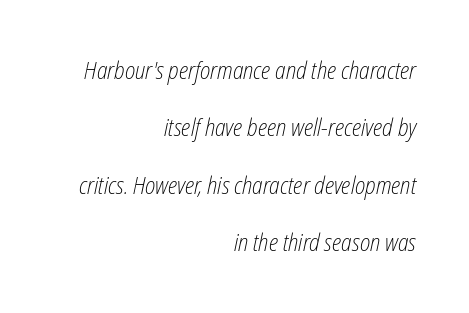
{"italic": "yes", "lean": "right", "slant_degrees": 12, "bold": "no", "underline": "no", "align": "right", "line_spacing": "loose", "line_spacing_ratio": 2.39, "letter_spacing": "normal", "letter_spacing_em": 0.0, "glyph_px": 24}
